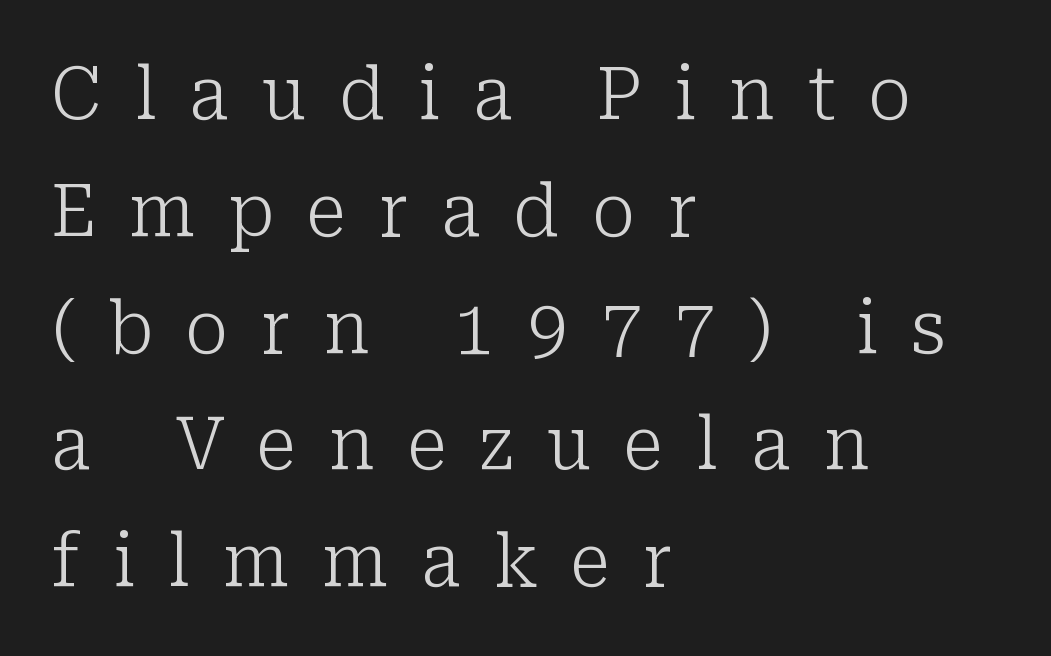
Q: Is the text bold? A: No.
Q: Is the text italic (slanted)? A: No, it is upright.
Q: Is the typeface a serif or a sans-serif typeface? A: Serif.
Q: Is the text underlined? A: No.
Q: How is the paragraph aligned? A: Left-aligned.
Q: Is the spacing between letters normal or unusually wide? A: Unusually wide.
Q: Is the spacing between lines tight, normal or loose? A: Normal.
Q: Width (condensed, normal, or wide)? A: Normal.
Q: Stroke contrast? A: Low.
Q: x-height? A: Medium.
Q: Monospaced? A: No.
